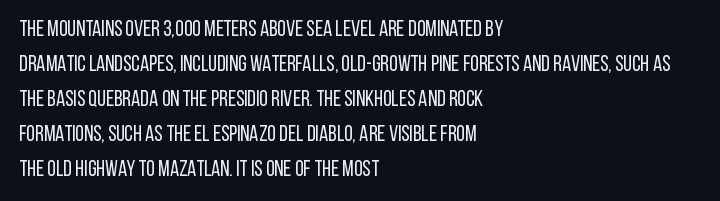
{"italic": "no", "bold": "no", "underline": "no", "align": "left", "line_spacing": "normal", "line_spacing_ratio": 1.59, "letter_spacing": "normal", "letter_spacing_em": 0.0, "glyph_px": 22}
